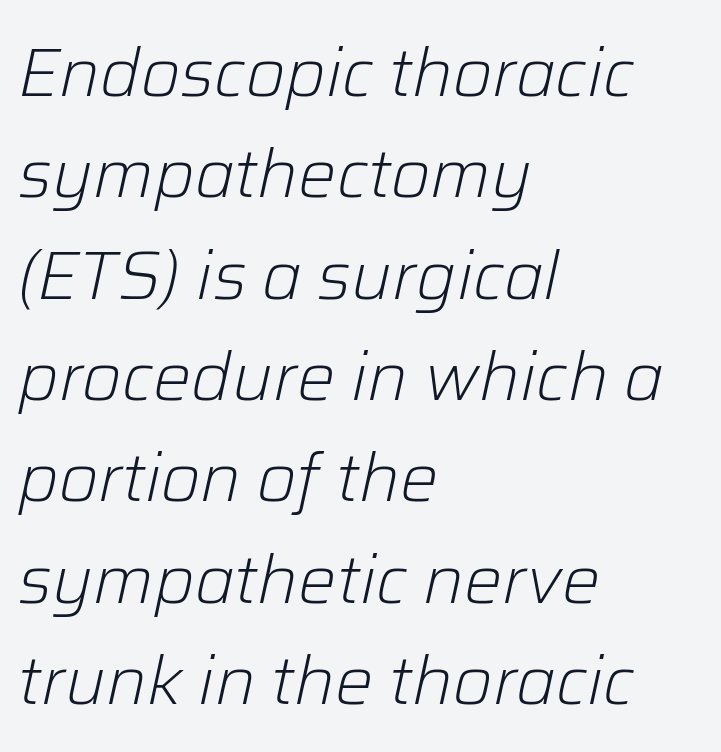
The image shows 68 px light type, italic (leaning right); set left-aligned, normal line spacing (1.49x), normal letter spacing, not underlined; low stroke contrast and a medium x-height.
